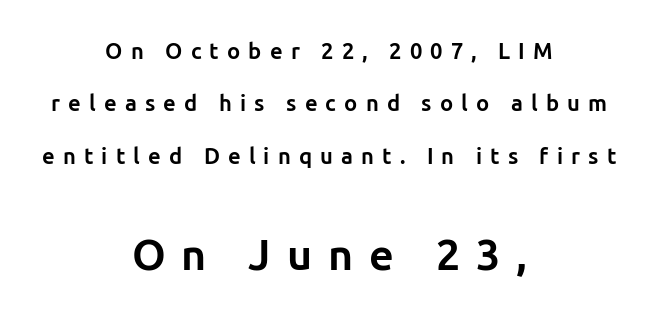
The image shows 43 px bold sans-serif type, upright; set centered, loose line spacing (2.38x), unusually wide letter spacing (+0.37 em), not underlined; the second (bottom) block is 1.95x larger; low stroke contrast and a medium x-height.
